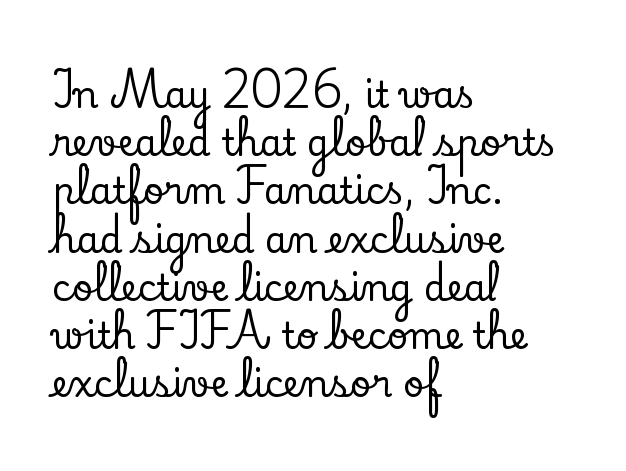
{"serif": "yes", "italic": "no", "width": "normal", "stroke_contrast": "low", "x_height": "small", "monospaced": "no", "underline": "no", "align": "left", "line_spacing": "normal", "line_spacing_ratio": 1.34, "letter_spacing": "normal", "letter_spacing_em": 0.0, "glyph_px": 36}
